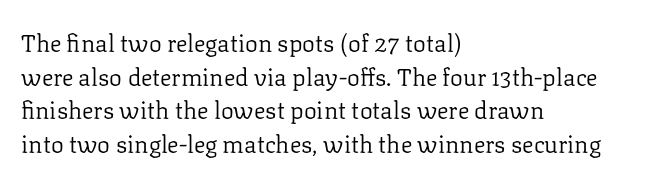
Does the copy run flush right? No — it runs flush left. Does extra space separate the letters? No, they use regular spacing. The letters look calm and open, with moderate or lighter stems. Beneath every word, the page is bare. Normally led — the rows are evenly, conventionally spaced.
